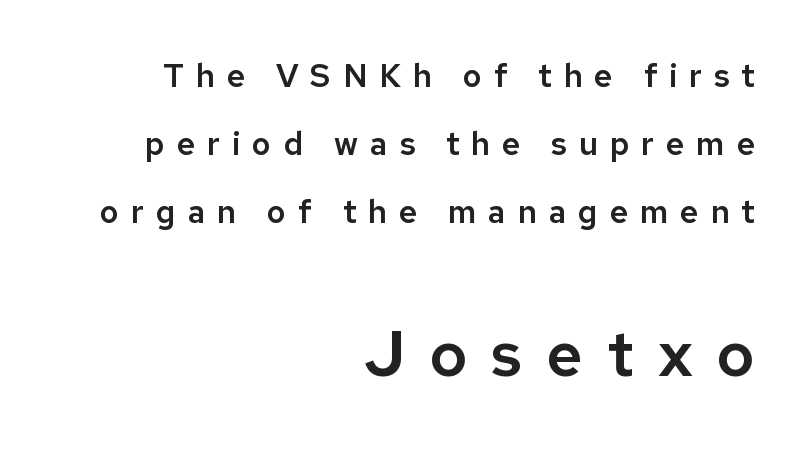
Bigger letters appear in the bottom chunk; the top chunk is reduced. No feet cap the strokes, marking this as sans-serif type. Which margin do the lines hug? The right one — the left edge is uneven. The face used here is proportionally spaced, like ordinary book or web type.
